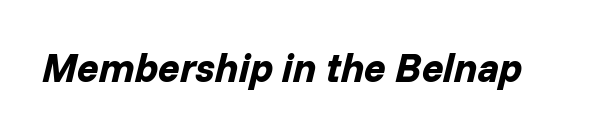
The image shows 40 px bold type, italic (leaning right); set normal letter spacing, not underlined; low stroke contrast and a medium x-height.
